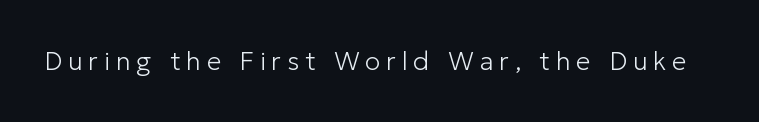
The image shows 26 px text type, upright; set unusually wide letter spacing (+0.22 em), not underlined.
